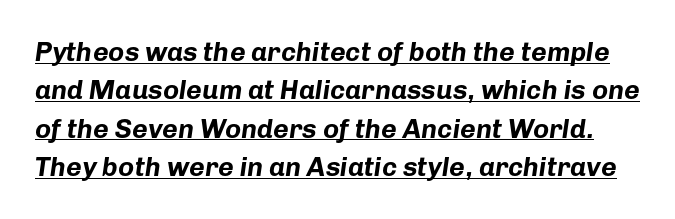
Q: Is the text bold? A: Yes.
Q: Is the text italic (slanted)? A: Yes, it leans right by about 8 degrees.
Q: Is the text underlined? A: Yes.
Q: Is the spacing between letters normal or unusually wide? A: Normal.
Q: Is the spacing between lines tight, normal or loose? A: Normal.
